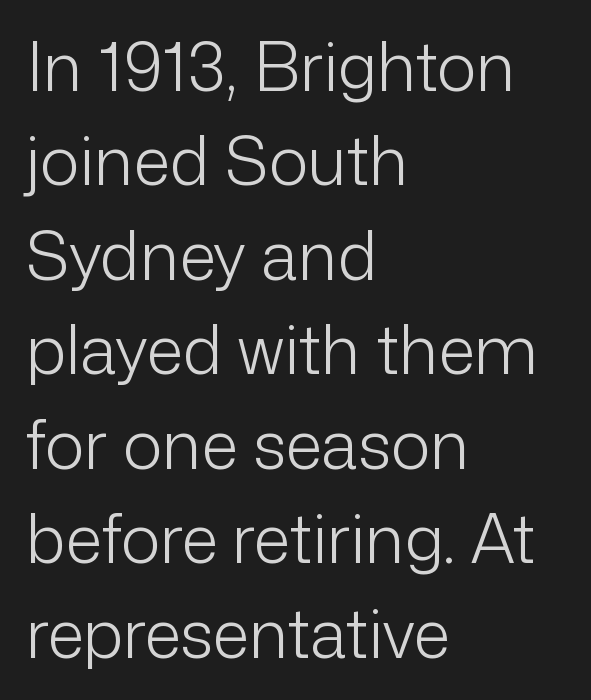
{"serif": "no", "italic": "no", "bold": "no", "weight": "light", "width": "normal", "stroke_contrast": "low", "x_height": "medium", "monospaced": "no", "underline": "no", "align": "left", "line_spacing": "normal", "line_spacing_ratio": 1.41, "letter_spacing": "normal", "letter_spacing_em": 0.0, "glyph_px": 67}
